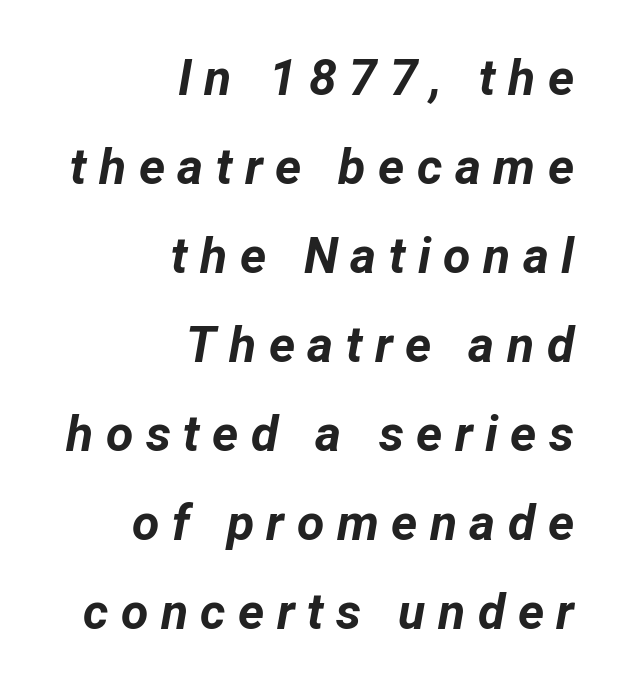
Q: Is the text bold? A: Yes.
Q: Is the text italic (slanted)? A: Yes, it leans right by about 12 degrees.
Q: Is the text underlined? A: No.
Q: How is the paragraph aligned? A: Right-aligned.
Q: Is the spacing between letters normal or unusually wide? A: Unusually wide.
Q: Width (condensed, normal, or wide)? A: Normal.
Q: Stroke contrast? A: Low.
Q: x-height? A: Medium.
Q: Monospaced? A: No.
